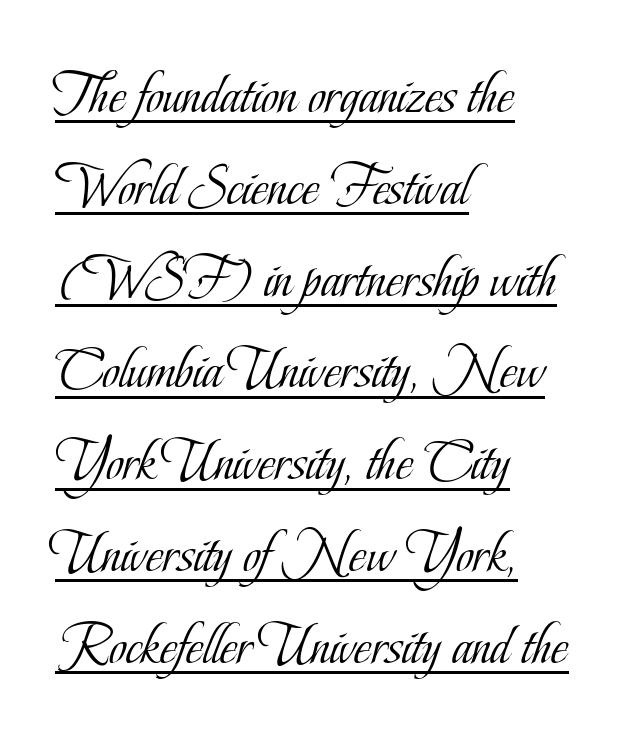
Each letter keeps its own natural width here, so spacing adapts to shape. Observe the serifs anchoring each vertical stroke in this sample. On a weight scale, this lands at 450 or below. Normally led — the rows are evenly, conventionally spaced. This rendering features underlined lettering.
